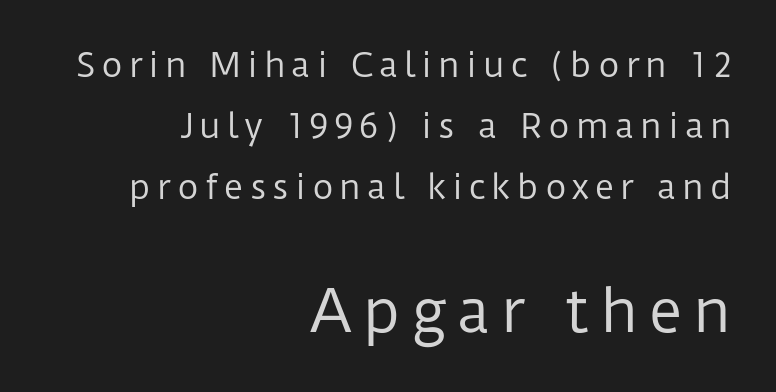
This rendering features lettering with no underline. Weight: in the light-to-regular range. A student would call this right alignment; a typographer would say flush right, rag left. Do the letters lean? They stand straight.
